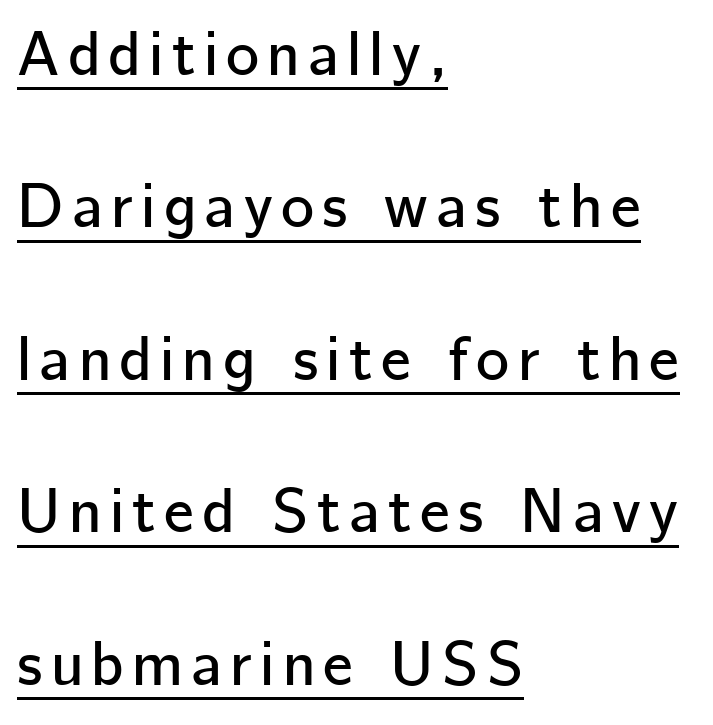
Q: Is the text italic (slanted)? A: No, it is upright.
Q: Is the typeface a serif or a sans-serif typeface? A: Sans-serif.
Q: Is the text underlined? A: Yes.
Q: How is the paragraph aligned? A: Left-aligned.
Q: Is the spacing between lines tight, normal or loose? A: Loose.
Q: Width (condensed, normal, or wide)? A: Normal.
Q: Stroke contrast? A: Low.
Q: x-height? A: Medium.
Q: Monospaced? A: No.
